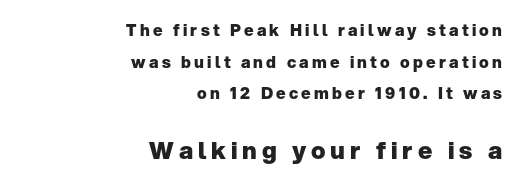
{"italic": "no", "bold": "yes", "underline": "no", "align": "right", "line_spacing": "loose", "line_spacing_ratio": 1.98, "letter_spacing": "wide", "letter_spacing_em": 0.2, "larger_block": "second", "size_ratio": 1.5, "glyph_px": 24}
